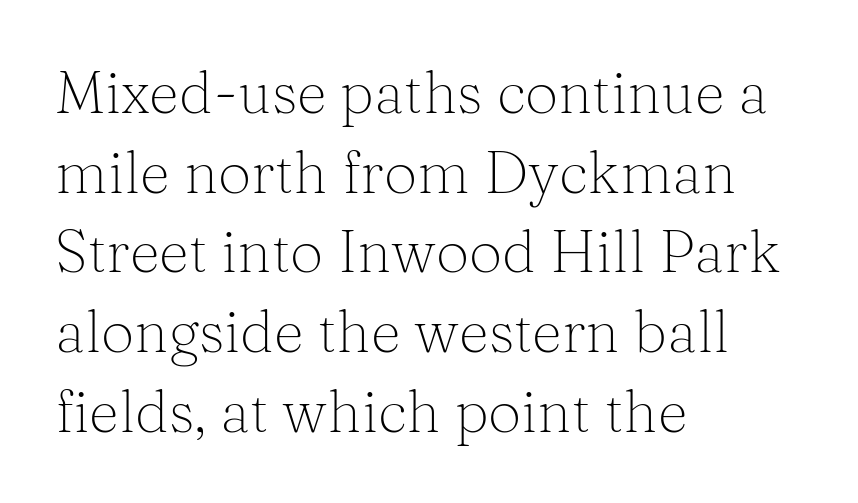
The paragraph shown leans on its left margin. Looks like regular typesetting: each glyph gets only the width it needs. A typesetter would call this zero additional tracking. One glance says typical: line gaps are just what's usual.
